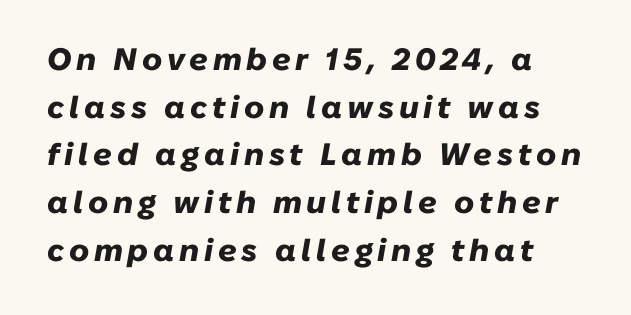
The image shows 31 px heavy type, italic (leaning right); set normal line spacing (1.54x), not underlined; low stroke contrast and a medium x-height.
